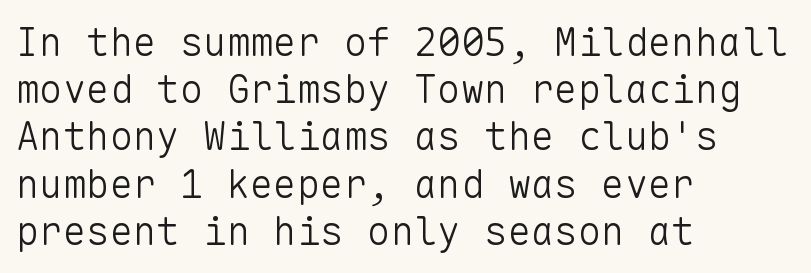
This rendering features lettering with no underline. Look at the tracking — it's just the regular setting, nothing added. The paragraph shown leans on its left margin. Every stem runs plumb, perpendicular to the baseline.
